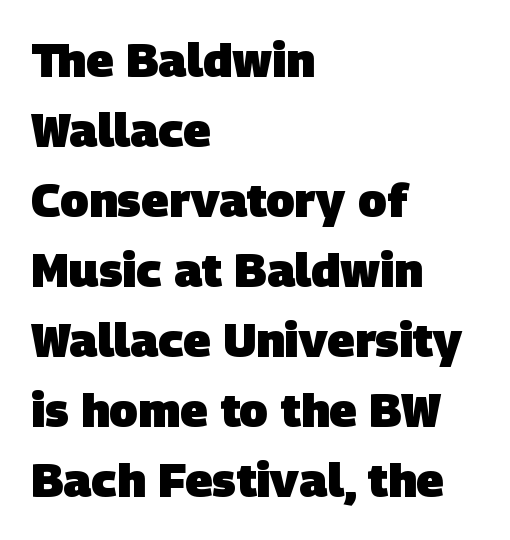
Look at the stroke-to-counter ratio: heavy, a bold. These lines are composed in type without serifs. Just letters on the line, the space beneath them empty. The rendering uses natural spacing where letterforms have individual widths. Inter-character spacing is left at the font's built-in metrics.
